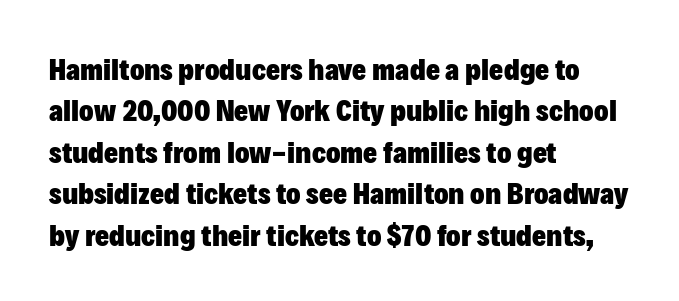
Do the letters lean? They stand straight. Spacing verdict: proportional, widths tailored to each character. Tracking here is standard; glyphs follow each other at the usual distance. Beneath every word, the page is bare.
